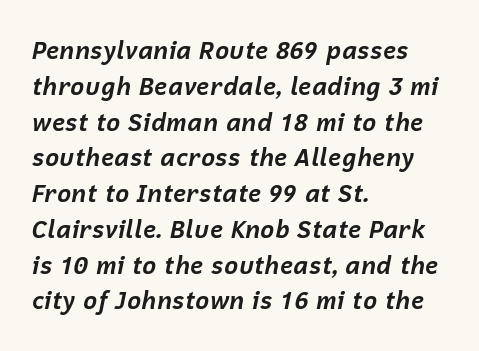
The image shows 24 px bold type, italic (leaning right); set left-aligned, normal line spacing (1.49x), normal letter spacing, not underlined.
